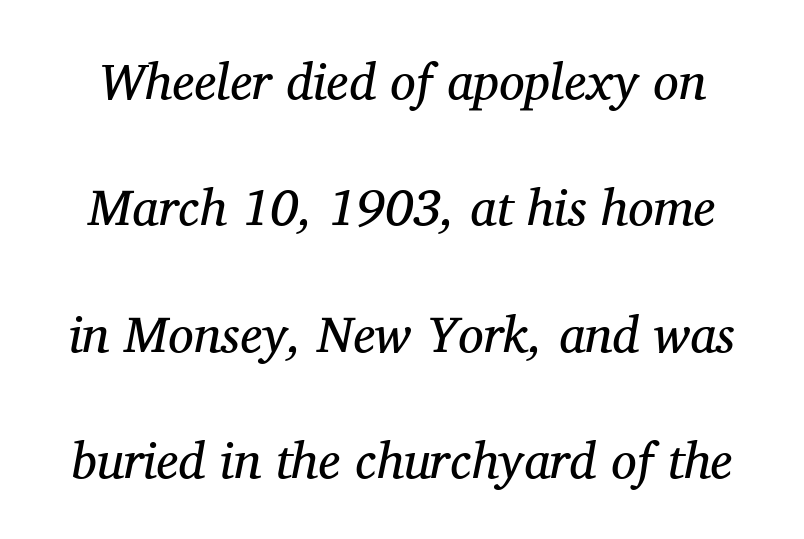
Airy leading. You could not count columns in this text — the font is proportionally spaced. There's an unmistakable incline to the writing here. Tracking value appears to be zero — textbook default spacing. Think standard paragraph weight, or any step lighter than that.
